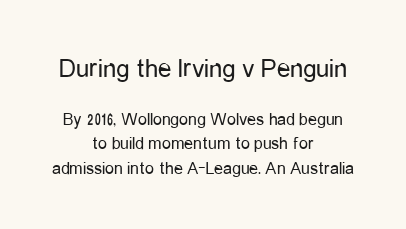
The letters look calm and open, with moderate or lighter stems. Unlike italic type, these characters show no tilt at all. Words float on clear page, feet unadorned. The earlier block is typeset at a bigger size than the later block.
